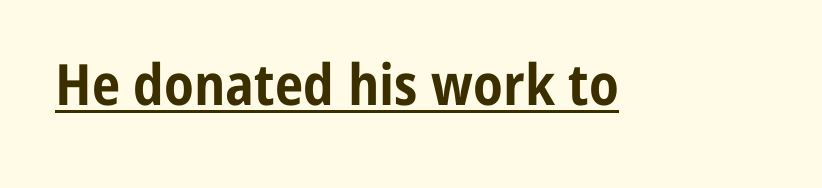
The image shows 57 px bold, condensed sans-serif type, upright; set normal letter spacing, underlined; low stroke contrast and a medium x-height.
